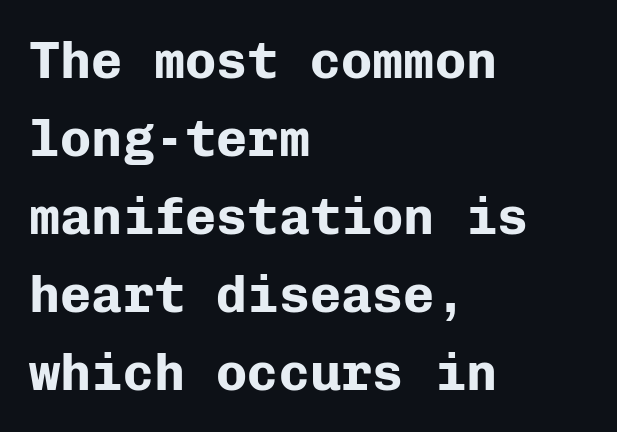
Spacing between characters is what you'd get straight out of the box. Any mark beneath the type? The region is blank. Notice how the stems are strictly vertical — no italics here. Line spacing here is normal. This is heavy type, rendered in bold.
